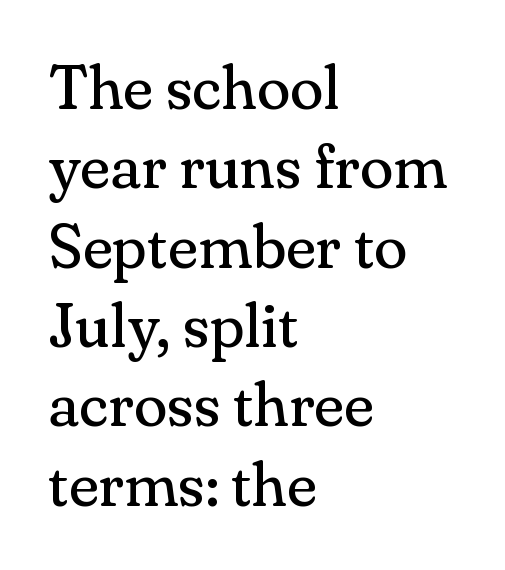
Q: Is the text bold? A: No.
Q: Is the text italic (slanted)? A: No, it is upright.
Q: Is the typeface a serif or a sans-serif typeface? A: Serif.
Q: Is the text underlined? A: No.
Q: How is the paragraph aligned? A: Left-aligned.
Q: Is the spacing between letters normal or unusually wide? A: Normal.
Q: Is the spacing between lines tight, normal or loose? A: Normal.
Q: Width (condensed, normal, or wide)? A: Normal.
Q: Stroke contrast? A: Medium.
Q: x-height? A: Small.
Q: Monospaced? A: No.
